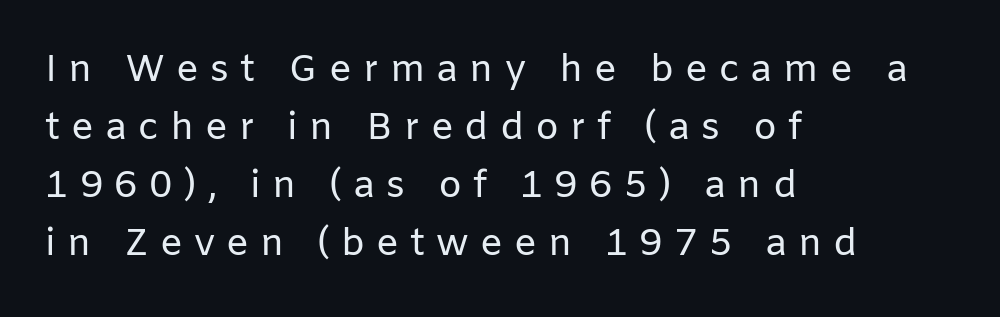
The image shows 38 px regular-weight sans-serif type, upright; set left-aligned, normal line spacing (1.53x), unusually wide letter spacing (+0.29 em), not underlined; low stroke contrast and a medium x-height.
